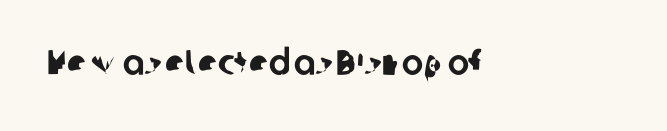
The string is rendered with underlining switched off. The face used here is a sans, in the tradition of grotesques and geometrics. These lines are rendered in a variable-pitch font. This sample uses plain, unmodified letter spacing.
